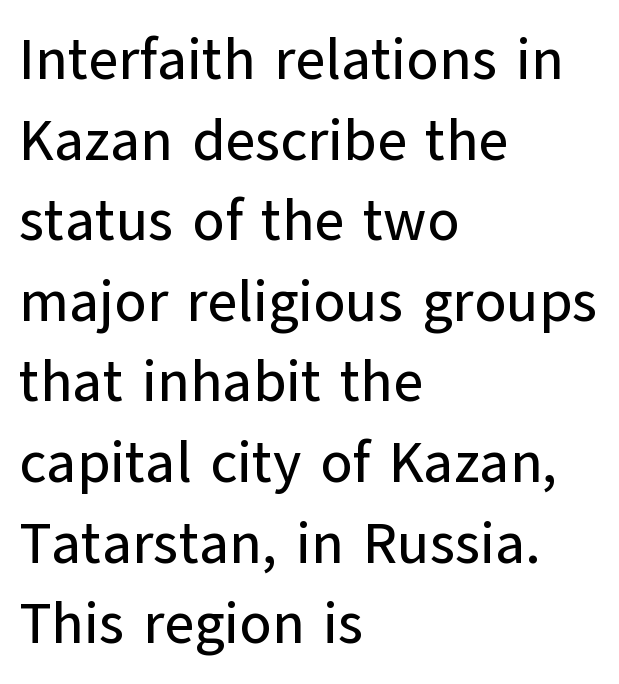
The image shows 58 px sans-serif type, upright; set left-aligned, normal line spacing (1.39x), normal letter spacing, not underlined; low stroke contrast and a medium x-height.
